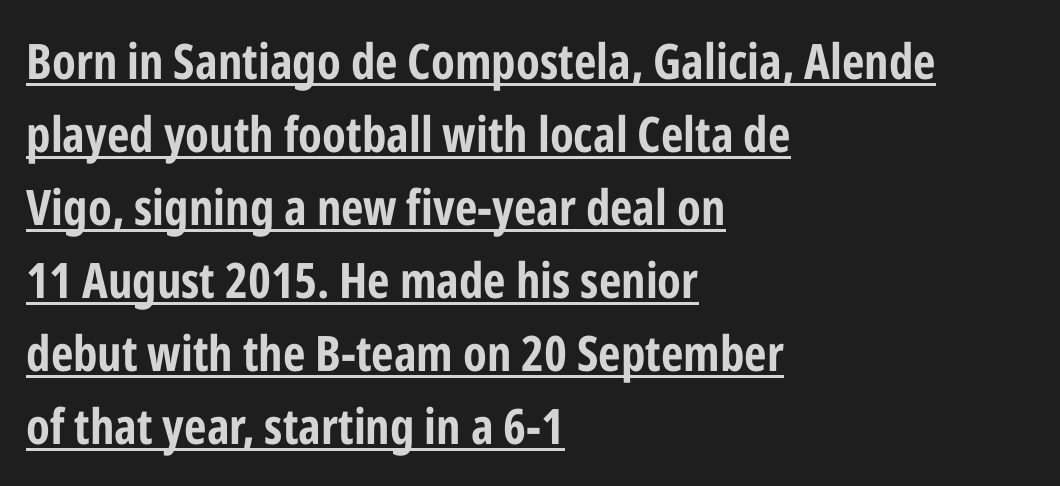
{"serif": "no", "italic": "no", "bold": "yes", "weight": "bold", "width": "condensed", "stroke_contrast": "low", "x_height": "medium", "monospaced": "no", "underline": "yes", "align": "left", "line_spacing": "normal", "line_spacing_ratio": 1.49, "letter_spacing": "normal", "letter_spacing_em": 0.0, "glyph_px": 49}
